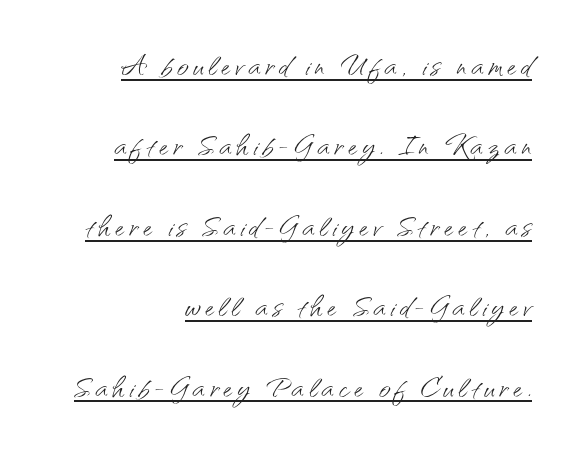
The image shows 40 px light sans-serif type; set right-aligned, loose line spacing (2.01x), underlined; medium stroke contrast and a small x-height.
